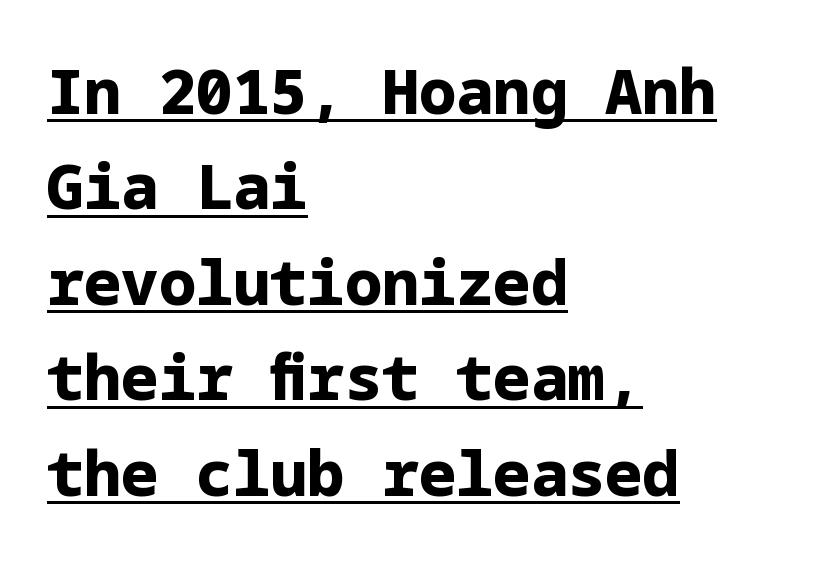
Is the letter spacing exaggerated? No — it looks like the ordinary default. Every stem runs plumb, perpendicular to the baseline. The string is rendered with underlining switched on. Line beginnings align vertically; line endings do not.
